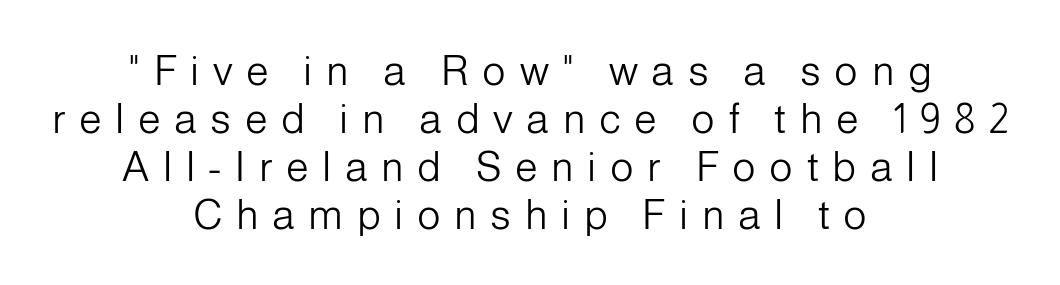
Q: Is the text bold? A: No.
Q: Is the text italic (slanted)? A: No, it is upright.
Q: Is the typeface a serif or a sans-serif typeface? A: Sans-serif.
Q: Is the text underlined? A: No.
Q: How is the paragraph aligned? A: Centered.
Q: Is the spacing between letters normal or unusually wide? A: Unusually wide.
Q: Width (condensed, normal, or wide)? A: Normal.
Q: Stroke contrast? A: Low.
Q: x-height? A: Medium.
Q: Monospaced? A: No.
